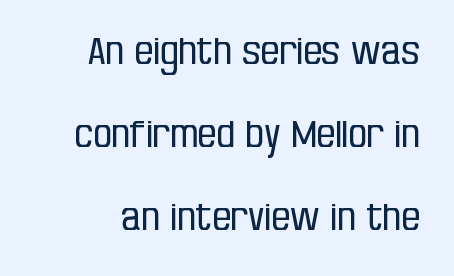
Q: Is the text bold? A: No.
Q: Is the text italic (slanted)? A: No, it is upright.
Q: Is the typeface a serif or a sans-serif typeface? A: Sans-serif.
Q: Is the text underlined? A: No.
Q: Is the spacing between letters normal or unusually wide? A: Normal.
Q: Is the spacing between lines tight, normal or loose? A: Loose.
Q: Width (condensed, normal, or wide)? A: Condensed.
Q: Stroke contrast? A: Low.
Q: x-height? A: Large.
Q: Monospaced? A: No.
